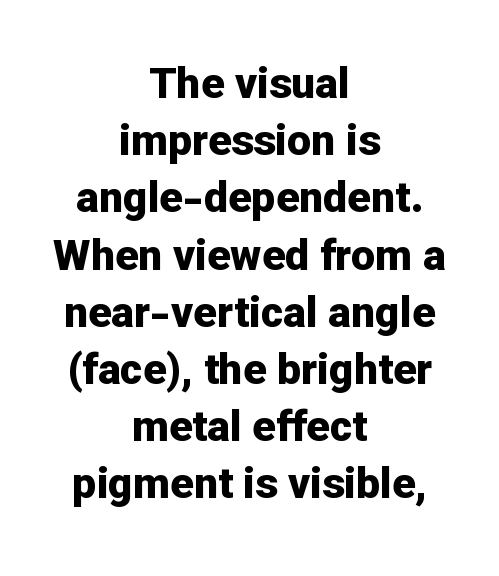
Q: Is the text bold? A: Yes.
Q: Is the text italic (slanted)? A: No, it is upright.
Q: Is the typeface a serif or a sans-serif typeface? A: Sans-serif.
Q: Is the text underlined? A: No.
Q: How is the paragraph aligned? A: Centered.
Q: Is the spacing between letters normal or unusually wide? A: Normal.
Q: Is the spacing between lines tight, normal or loose? A: Normal.
Q: Width (condensed, normal, or wide)? A: Normal.
Q: Stroke contrast? A: Low.
Q: x-height? A: Medium.
Q: Monospaced? A: No.
